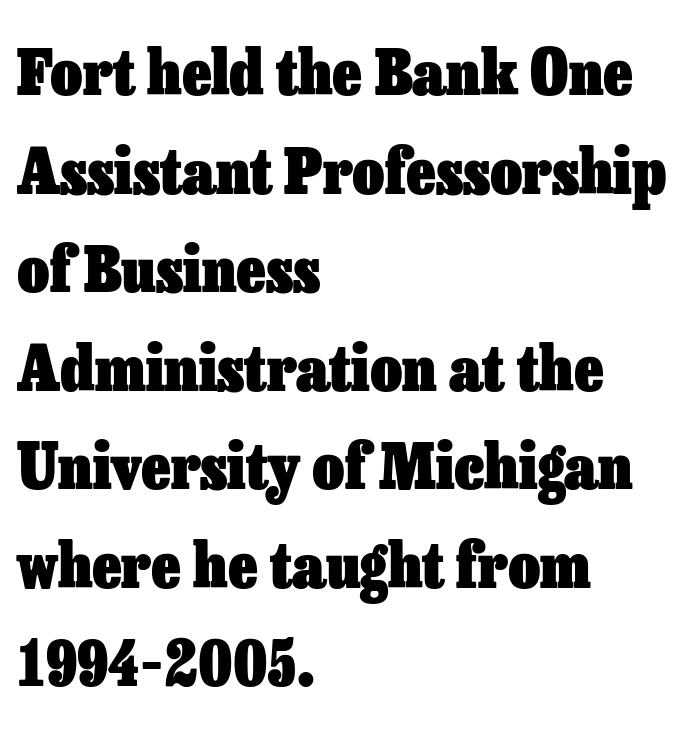
No italicization has been applied; the sample stays upright. Leftover space on each line is placed entirely after the last word. Each glyph is drawn with heavy, bold strokes. The words here are not underlined. The rendering keeps characters at their native spacing.
